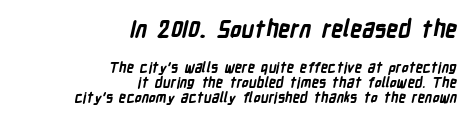
The rendering uses a bold face; every stroke is thick and dark. This rendering leaves character spacing at its baseline value. Any mark beneath the type? The region is blank. Rows of type sit shoulder to shoulder in the vertical direction. A student would notice the top passage is typeset larger than what follows. These lines stack with their right ends in a neat column.
